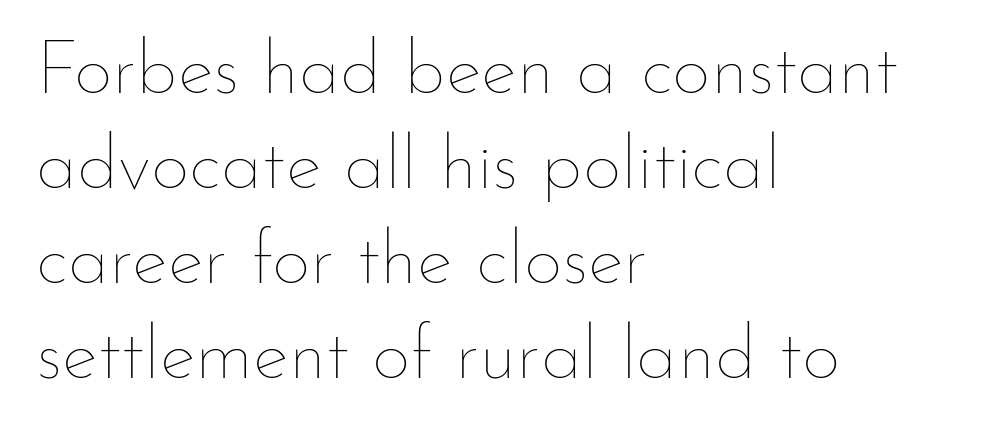
Q: Is the text bold? A: No.
Q: Is the text italic (slanted)? A: No, it is upright.
Q: Is the text underlined? A: No.
Q: How is the paragraph aligned? A: Left-aligned.
Q: Is the spacing between letters normal or unusually wide? A: Normal.
Q: Is the spacing between lines tight, normal or loose? A: Normal.
Q: Width (condensed, normal, or wide)? A: Normal.
Q: Stroke contrast? A: Low.
Q: x-height? A: Small.
Q: Monospaced? A: No.
